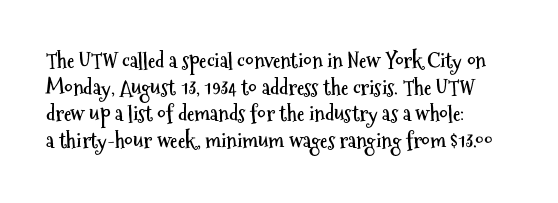
Honestly, the row spacing looks completely unremarkable. Posture: upright roman. Plenty of ink on the page — the face is bold. Typeset ragged right — the left edge is the straight one.
